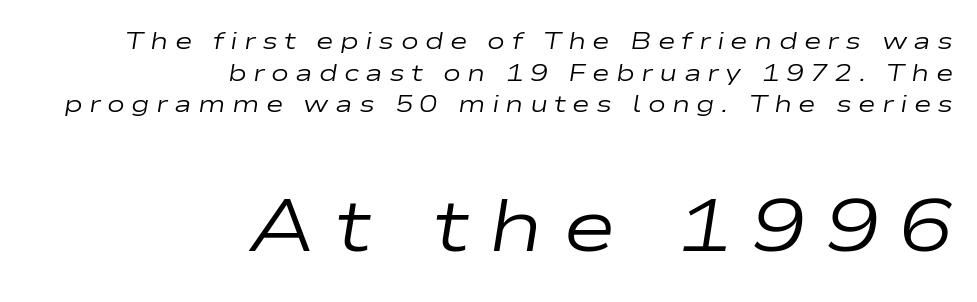
The image shows 73 px regular-weight, wide type, italic (leaning right); set right-aligned, normal line spacing (1.32x), unusually wide letter spacing (+0.26 em), not underlined; the second (bottom) block is 3.04x larger; low stroke contrast and a medium x-height.
